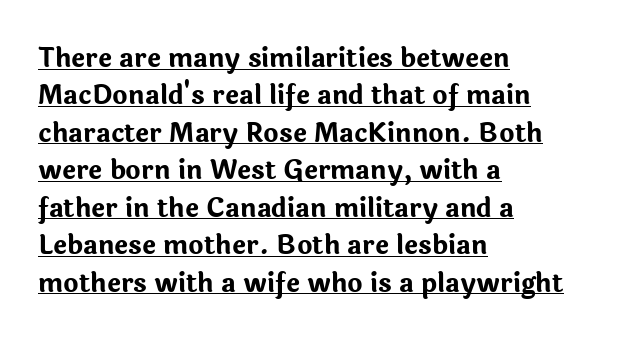
{"italic": "no", "bold": "yes", "underline": "yes", "align": "left", "line_spacing": "normal", "line_spacing_ratio": 1.44, "letter_spacing": "normal", "letter_spacing_em": 0.0, "glyph_px": 26}
